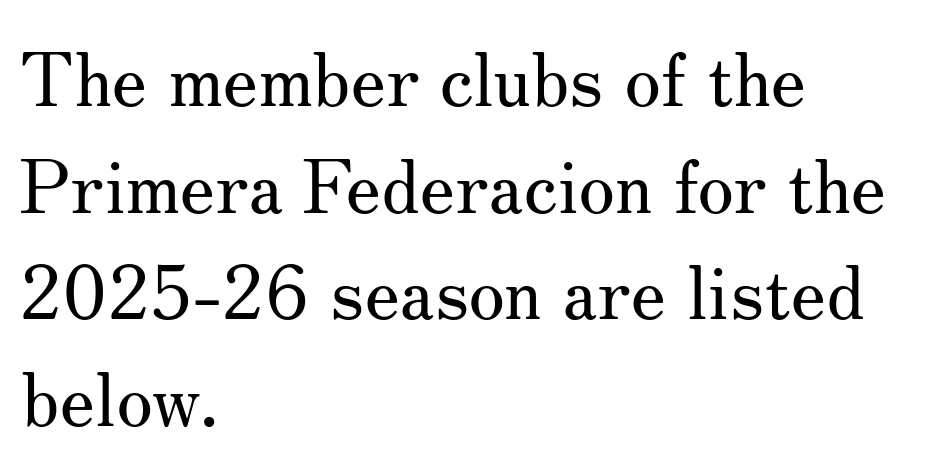
{"serif": "yes", "italic": "no", "bold": "no", "weight": "regular", "width": "normal", "stroke_contrast": "medium", "x_height": "small", "monospaced": "no", "underline": "no", "align": "left", "line_spacing": "normal", "line_spacing_ratio": 1.44, "letter_spacing": "normal", "letter_spacing_em": 0.0, "glyph_px": 74}
